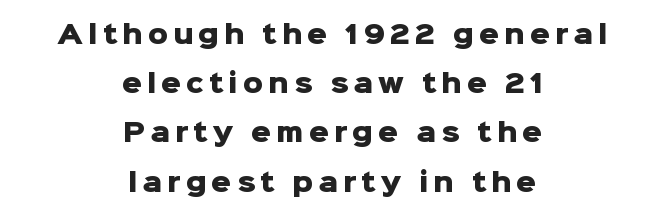
Q: Is the text bold? A: Yes.
Q: Is the text italic (slanted)? A: No, it is upright.
Q: Is the text underlined? A: No.
Q: How is the paragraph aligned? A: Centered.
Q: Is the spacing between letters normal or unusually wide? A: Unusually wide.
Q: Is the spacing between lines tight, normal or loose? A: Loose.
